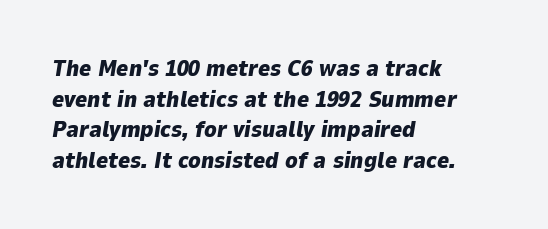
Decoration check: the copy has no underline. Emphasis-style slanted type is in use. The space between consecutive lines is moderate. No extra tracking has been applied to these lines. Heavy, bold letterforms. Line beginnings align vertically; line endings do not.
